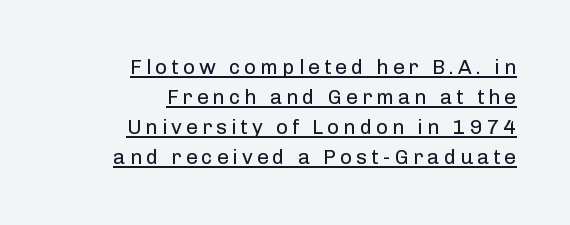
The image shows 21 px text type, upright; set right-aligned, normal line spacing (1.43x), underlined.
